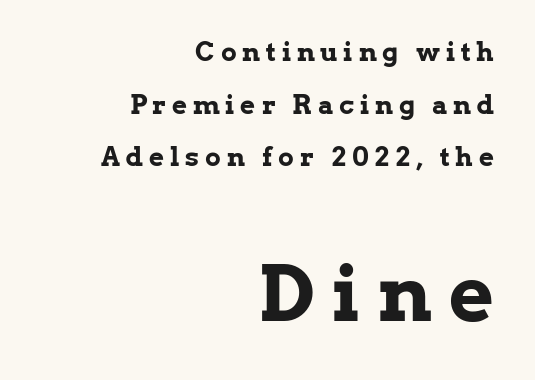
Characters follow at a spacing far wider than the type designer built in. Lines of text with bare space underneath. Examine the stroke ends and you'll spot serifs. You could not count columns in this text — the font is proportionally spaced. Line endings align vertically; line beginnings do not. How heavy is the stroke? Heavy — this is a bold.
